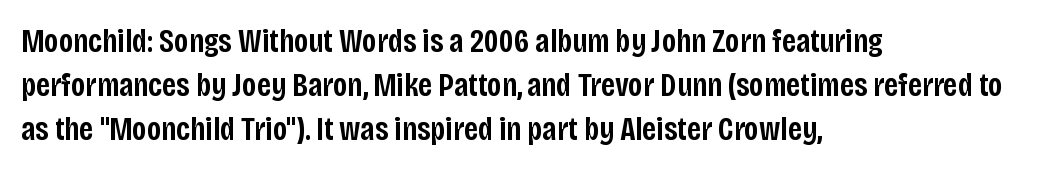
The image shows 33 px semibold, condensed sans-serif type, upright; set left-aligned, normal line spacing (1.34x), normal letter spacing, not underlined; low stroke contrast and a large x-height.
